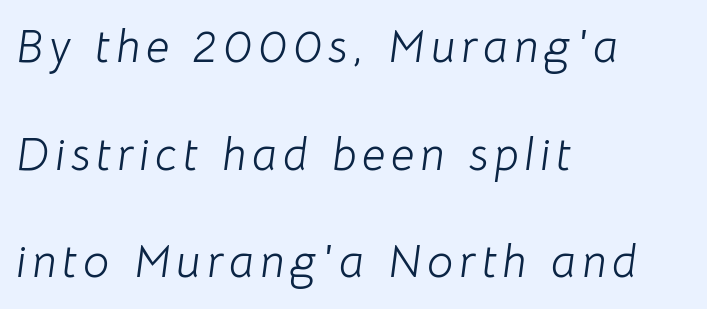
The space beneath each line is pristine and unruled. There's an unmistakable incline to the writing here. Bold? No — there's no thickening of the strokes. The compositor pushed each line to the left boundary. Notice the wide empty band between every row — that's loose leading.
